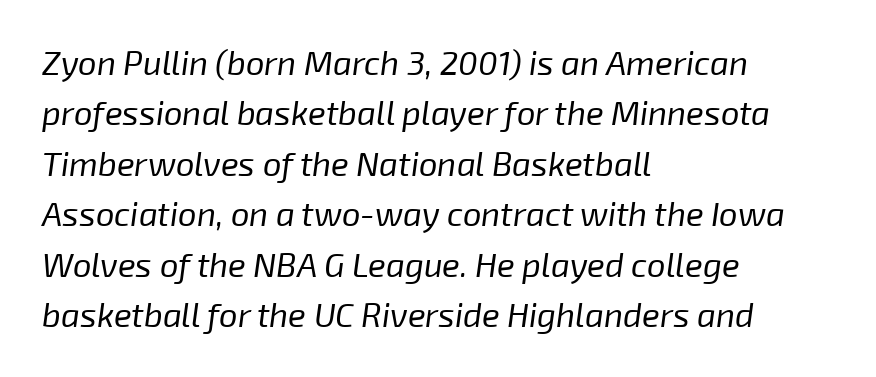
The image shows 33 px regular-weight type, italic (leaning right); set left-aligned, normal line spacing (1.53x), normal letter spacing, not underlined; low stroke contrast and a medium x-height.
